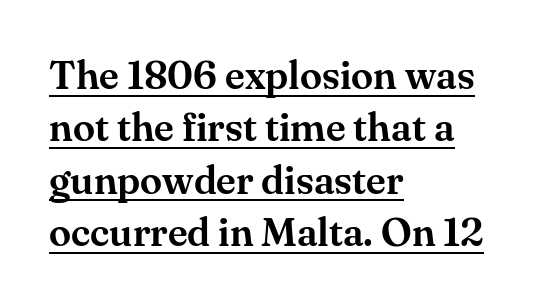
The image shows 40 px serif type, upright; set left-aligned, normal line spacing (1.31x), normal letter spacing, underlined; medium stroke contrast and a small x-height.
